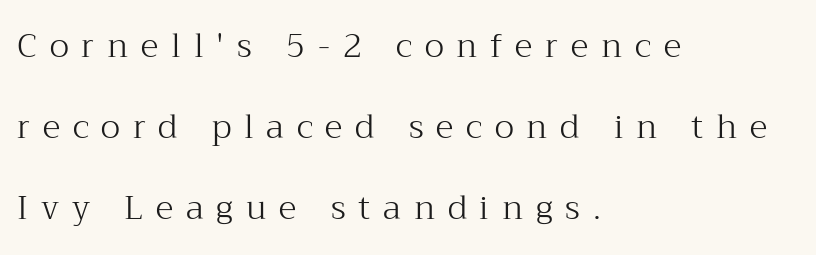
Q: Is the text bold? A: No.
Q: Is the text italic (slanted)? A: No, it is upright.
Q: Is the typeface a serif or a sans-serif typeface? A: Serif.
Q: Is the text underlined? A: No.
Q: How is the paragraph aligned? A: Left-aligned.
Q: Is the spacing between letters normal or unusually wide? A: Unusually wide.
Q: Is the spacing between lines tight, normal or loose? A: Loose.
Q: Width (condensed, normal, or wide)? A: Normal.
Q: Stroke contrast? A: Medium.
Q: x-height? A: Medium.
Q: Monospaced? A: No.
